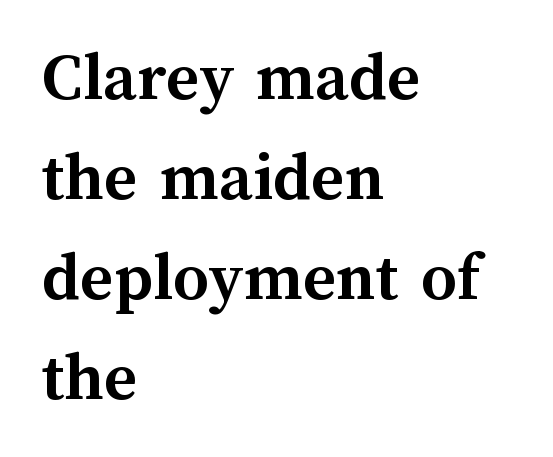
{"italic": "no", "bold": "yes", "weight": "semibold", "width": "normal", "stroke_contrast": "medium", "x_height": "medium", "monospaced": "no", "underline": "no", "align": "left", "line_spacing": "normal", "line_spacing_ratio": 1.41, "letter_spacing": "normal", "letter_spacing_em": 0.0, "glyph_px": 71}
